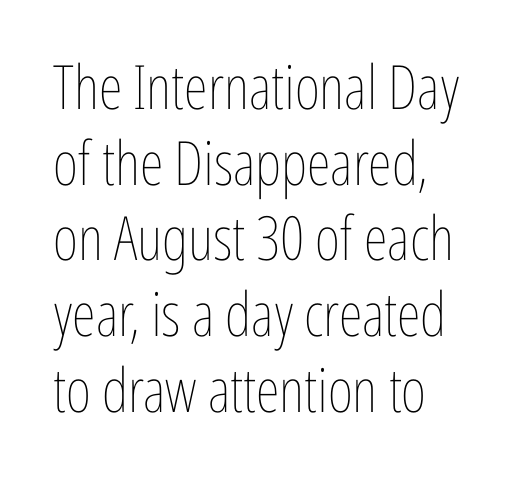
{"italic": "no", "bold": "no", "weight": "thin", "width": "condensed", "stroke_contrast": "low", "x_height": "medium", "monospaced": "no", "underline": "no", "line_spacing_ratio": 1.24, "letter_spacing": "normal", "letter_spacing_em": 0.0, "glyph_px": 61}
